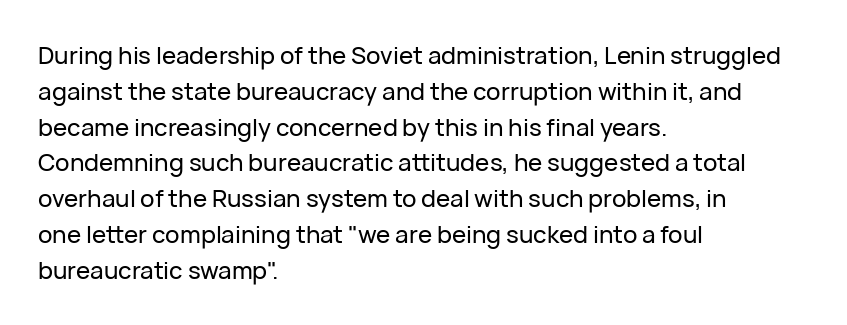
{"italic": "no", "underline": "no", "align": "left", "line_spacing": "normal", "line_spacing_ratio": 1.49, "letter_spacing": "normal", "letter_spacing_em": 0.0, "glyph_px": 24}
